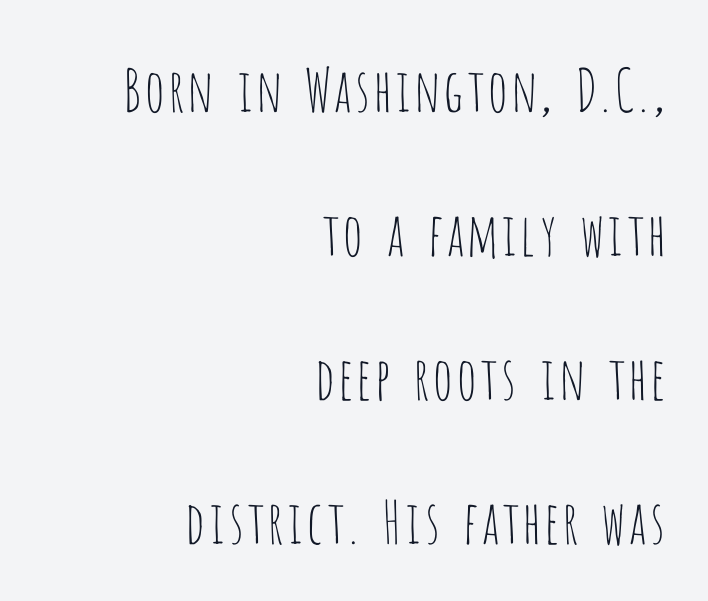
A student would call this right alignment; a typographer would say flush right, rag left. Short note: letters normally spaced. The text was rendered using a sans face with plain stroke endings. Varying glyph widths throughout — classic text-font behaviour. Is there much room between lines? Yes — plenty of vertical air separates them.
